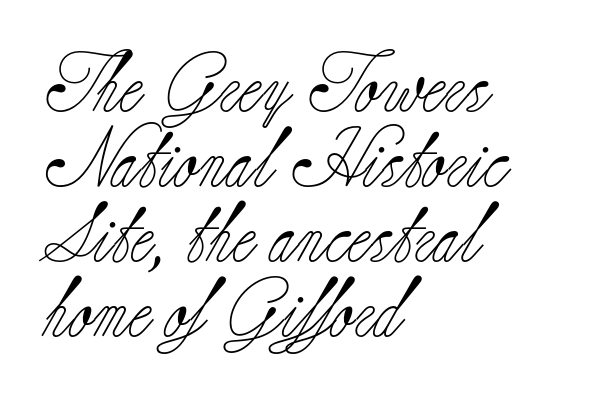
Beneath every word, the page is bare. Old-style or modern, the face here clearly has serifs. No letter is thick-stroked: the sample isn't bold. Is this a fixed-width face? No — the glyphs have proportional, varying widths.
